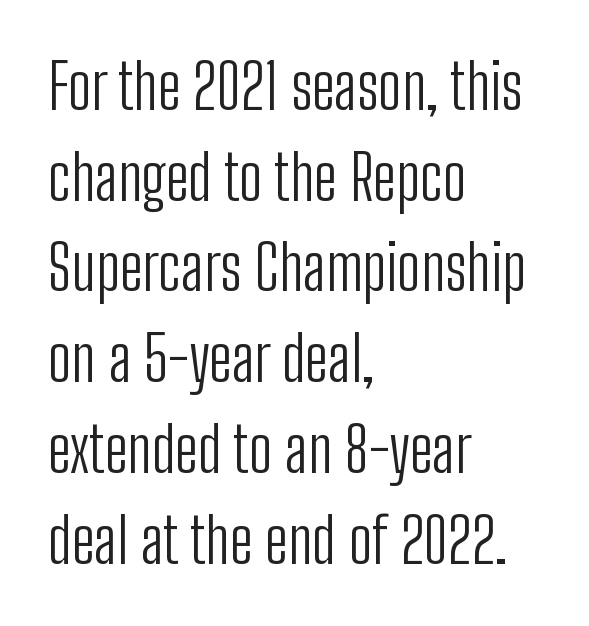
Q: Is the text bold? A: No.
Q: Is the text italic (slanted)? A: No, it is upright.
Q: Is the typeface a serif or a sans-serif typeface? A: Sans-serif.
Q: Is the text underlined? A: No.
Q: How is the paragraph aligned? A: Left-aligned.
Q: Is the spacing between letters normal or unusually wide? A: Normal.
Q: Is the spacing between lines tight, normal or loose? A: Normal.
Q: Width (condensed, normal, or wide)? A: Condensed.
Q: Stroke contrast? A: Low.
Q: x-height? A: Medium.
Q: Monospaced? A: No.
